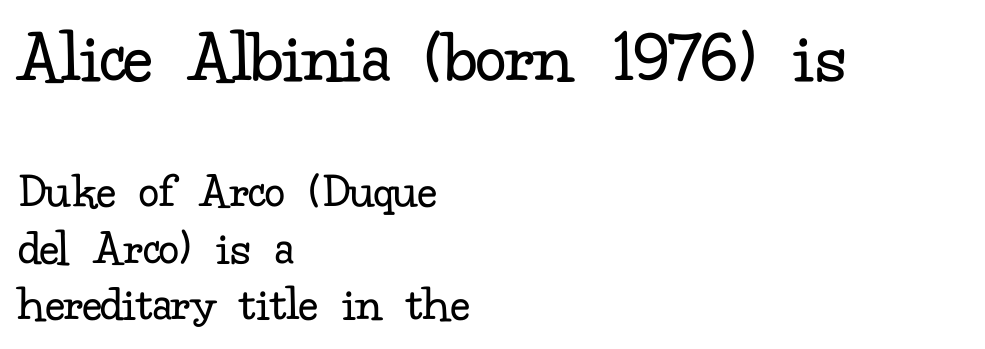
Q: Is the text bold? A: No.
Q: Is the text italic (slanted)? A: No, it is upright.
Q: Is the typeface a serif or a sans-serif typeface? A: Serif.
Q: Is the text underlined? A: No.
Q: How is the paragraph aligned? A: Left-aligned.
Q: Is the spacing between letters normal or unusually wide? A: Normal.
Q: Is the spacing between lines tight, normal or loose? A: Tight.
Q: Which block of text is set in a larger size, the first (top) or the second (bottom)? A: The first (top) one.
Q: Width (condensed, normal, or wide)? A: Normal.
Q: Stroke contrast? A: Low.
Q: x-height? A: Small.
Q: Monospaced? A: No.
